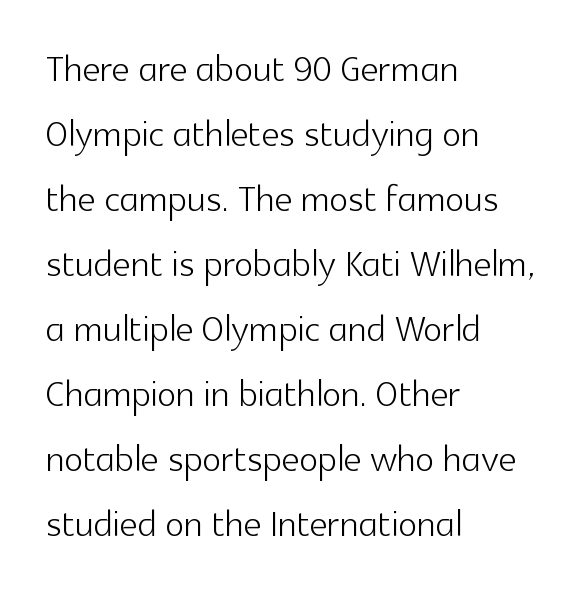
The font's upright variant was chosen for this text. Clear beneath every line of the passage. Characters follow at the spacing the type designer built in. Weight class: somewhere from thin through regular. The passage is arranged the way most books set body copy — flush left.
